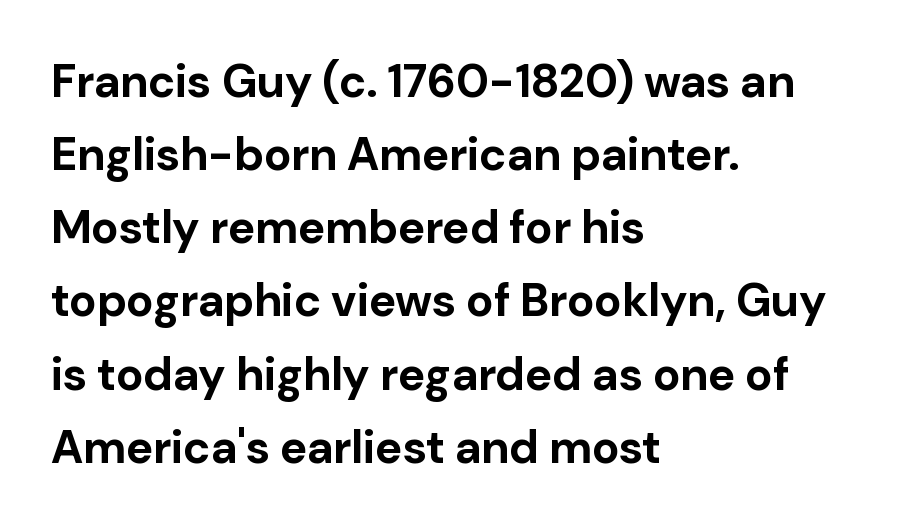
The image shows 46 px bold sans-serif type, upright; set left-aligned, normal line spacing (1.59x), normal letter spacing, not underlined; low stroke contrast and a medium x-height.
